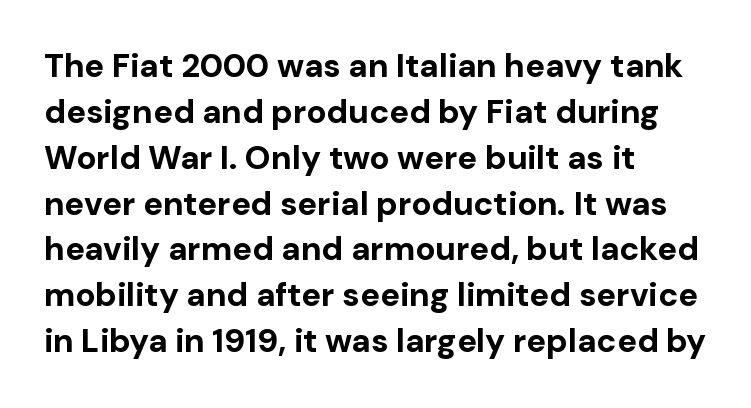
How heavy is the stroke? Heavy — this is a bold. Plain, unruled lines of type. Short note: letters normally spaced. Ascenders rise straight up at ninety degrees. Alignment: flush left. One glance says typical: line gaps are just what's usual.
